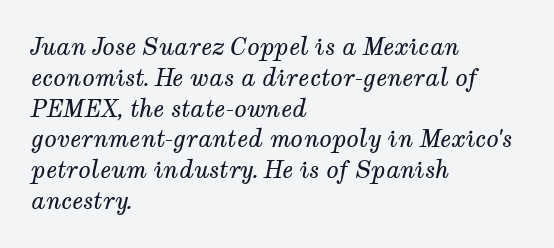
This rendering features lettering with no underline. Leading matches the norm, producing a regular column. The font is comparable to plain body text, perhaps lighter. The lines in this sample share a left origin and differ only in where they stop. If you drew a line through each stem, it would be angled. Tracking here is standard; glyphs follow each other at the usual distance.
